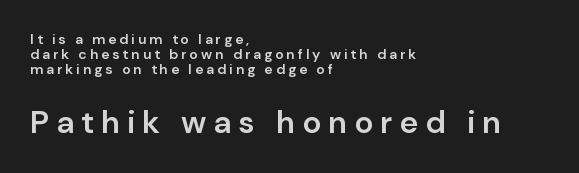
The characters look somewhat weighty, a semibold short of true bold. Does the type have serifs? No, each stem ends abruptly. Each letter keeps its own natural width here, so spacing adapts to shape. Tracking here is generous; glyphs stand well apart from one another.
